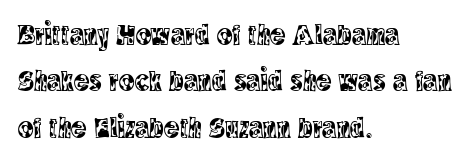
The image shows 29 px condensed serif type, upright; set left-aligned, normal line spacing (1.6x), normal letter spacing, not underlined; a large x-height.
